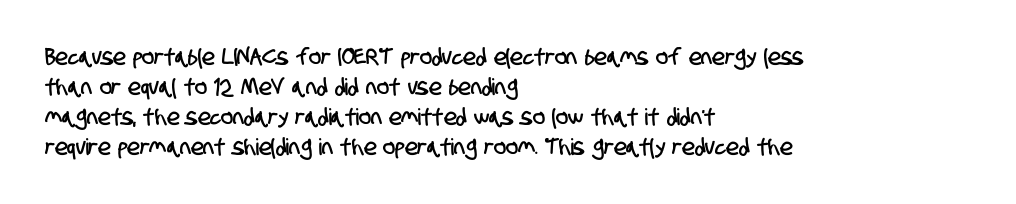
The image shows 23 px text type; set left-aligned, normal line spacing (1.3x), normal letter spacing, not underlined.
